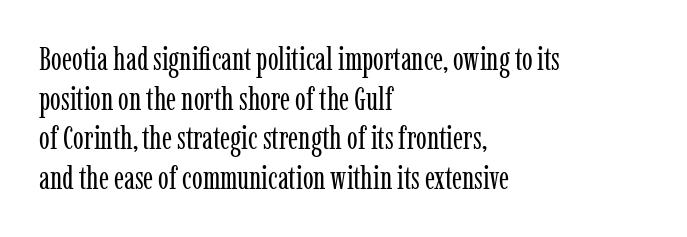
This sample has the flowing, uneven cadence of proportional lettering. Short and long lines alike share a common starting point at left. The axis of the letterforms is exactly vertical. The horizontal fit of the characters is conventional and even.
